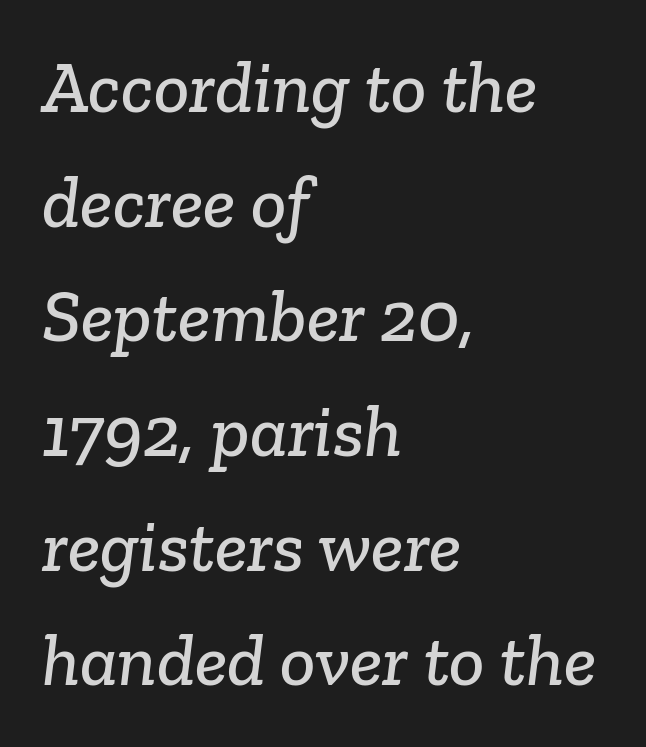
Q: Is the typeface a serif or a sans-serif typeface? A: Serif.
Q: Is the text underlined? A: No.
Q: How is the paragraph aligned? A: Left-aligned.
Q: Is the spacing between letters normal or unusually wide? A: Normal.
Q: Is the spacing between lines tight, normal or loose? A: Normal.
Q: Width (condensed, normal, or wide)? A: Normal.
Q: Stroke contrast? A: Low.
Q: x-height? A: Medium.
Q: Monospaced? A: No.
